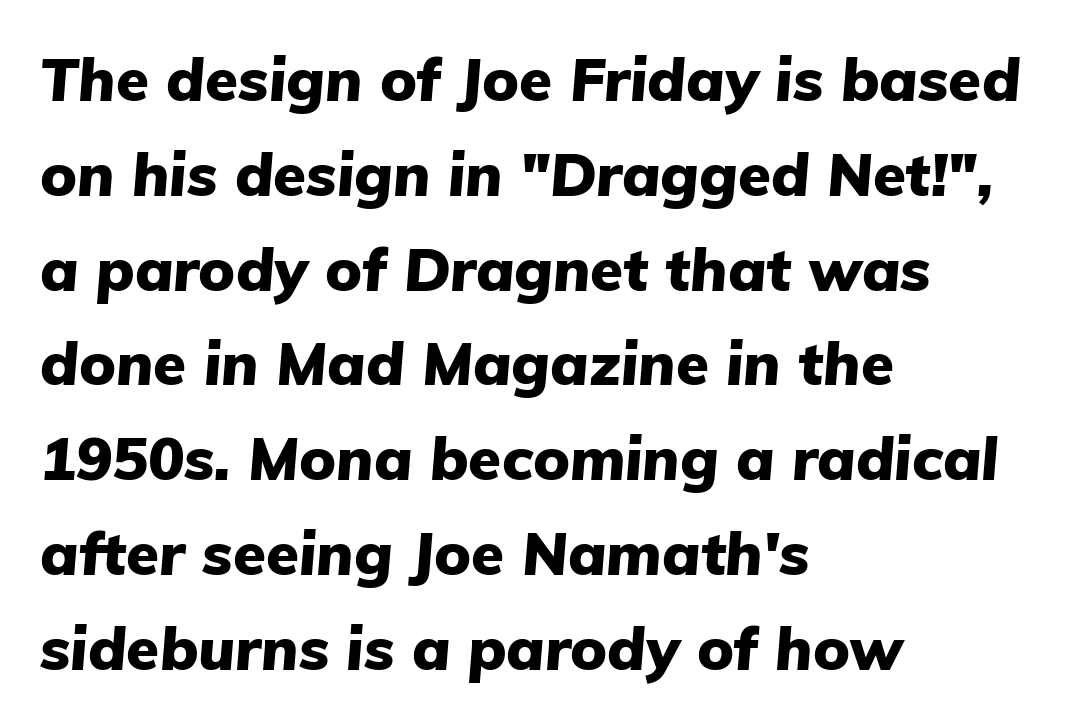
{"italic": "yes", "lean": "right", "slant_degrees": 5, "bold": "yes", "weight": "heavy", "width": "normal", "stroke_contrast": "low", "x_height": "medium", "monospaced": "no", "underline": "no", "align": "left", "line_spacing": "normal", "line_spacing_ratio": 1.58, "letter_spacing": "normal", "letter_spacing_em": 0.0, "glyph_px": 60}
